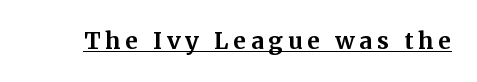
Q: Is the text bold? A: Yes.
Q: Is the text italic (slanted)? A: No, it is upright.
Q: Is the text underlined? A: Yes.
Q: Is the spacing between letters normal or unusually wide? A: Unusually wide.
